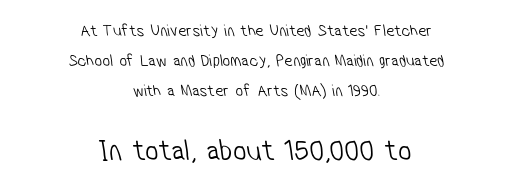
Q: Is the text bold? A: No.
Q: Is the typeface a serif or a sans-serif typeface? A: Sans-serif.
Q: Is the text underlined? A: No.
Q: How is the paragraph aligned? A: Centered.
Q: Is the spacing between letters normal or unusually wide? A: Normal.
Q: Which block of text is set in a larger size, the first (top) or the second (bottom)? A: The second (bottom) one.
Q: Width (condensed, normal, or wide)? A: Condensed.
Q: Stroke contrast? A: Low.
Q: x-height? A: Medium.
Q: Monospaced? A: No.
